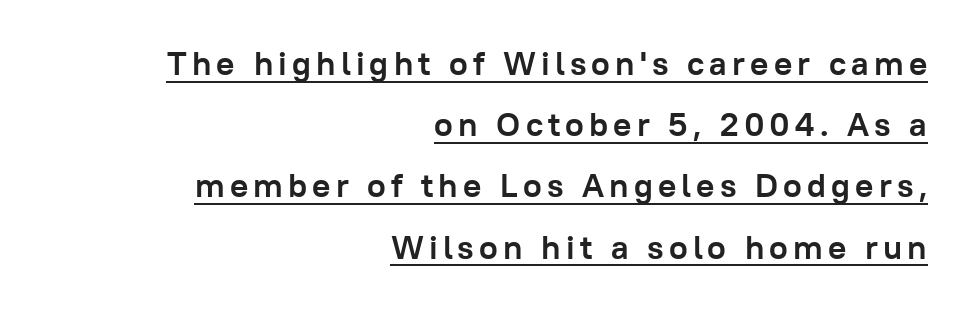
The image shows 34 px semibold sans-serif type, upright; set right-aligned, line spacing 1.8x, underlined; low stroke contrast and a medium x-height.
